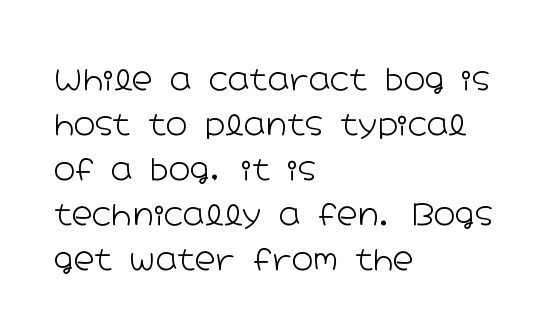
Letterform terminals end flat and unadorned throughout the passage. Caption: face not bold, strokes unweighted. Anything drawn beneath the words? Only blank space. The text block is weighted toward the left margin, trailing off unevenly rightward. The face used here is rendered with its standard letterfit.
